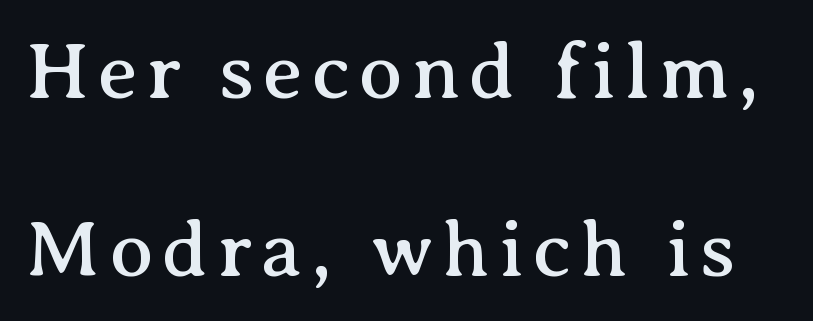
Glance below the letters and you will spot only blank space. If you measured baseline to baseline, you'd find a long distance. A serif font was chosen for this passage. Looks like regular typesetting: each glyph gets only the width it needs. Do the letters lean? They stand straight.
